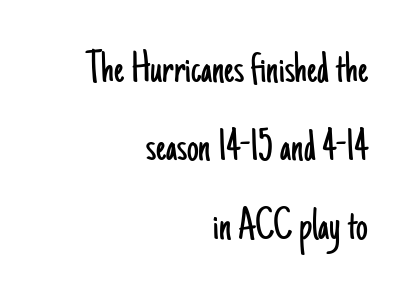
{"serif": "no", "italic": "no", "bold": "no", "weight": "light", "width": "condensed", "stroke_contrast": "low", "x_height": "small", "monospaced": "no", "underline": "no", "align": "right", "line_spacing": "normal", "line_spacing_ratio": 1.67, "letter_spacing": "normal", "letter_spacing_em": 0.0, "glyph_px": 47}
